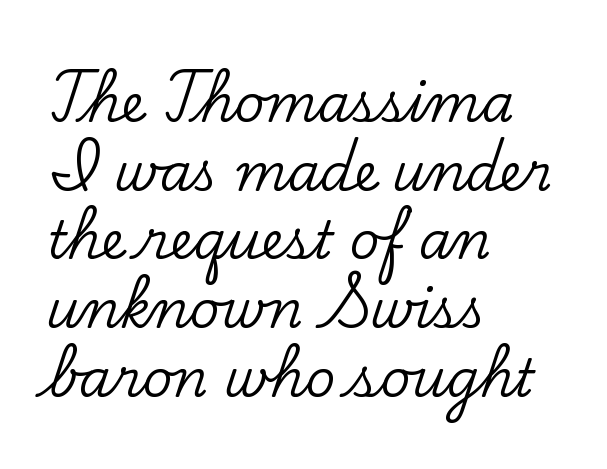
{"serif": "yes", "width": "normal", "stroke_contrast": "low", "x_height": "small", "monospaced": "no", "underline": "no", "align": "left", "line_spacing": "normal", "line_spacing_ratio": 1.32, "letter_spacing": "normal", "letter_spacing_em": 0.0, "glyph_px": 52}
